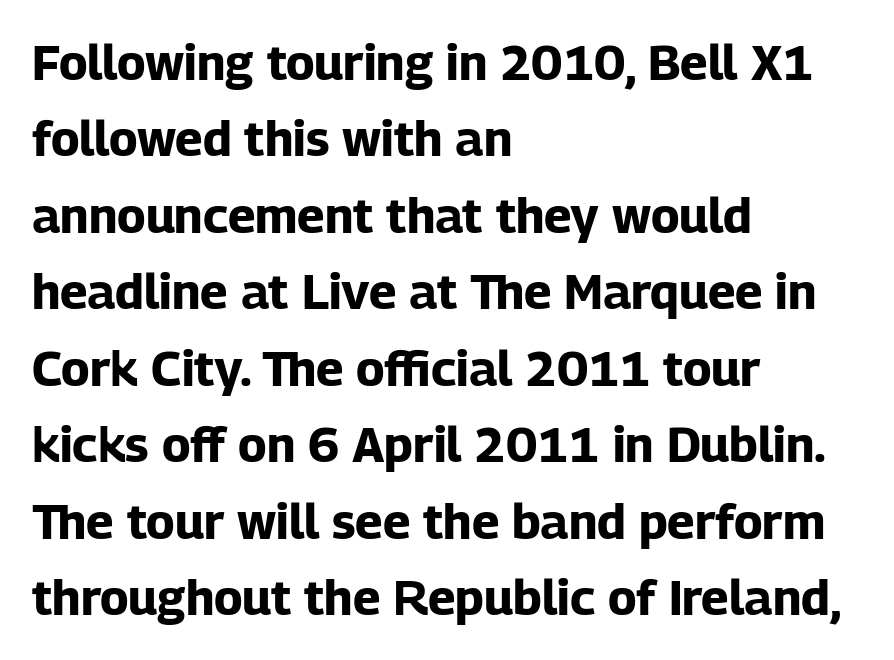
The image shows 49 px bold sans-serif type, upright; set left-aligned, normal line spacing (1.56x), normal letter spacing, not underlined; low stroke contrast and a medium x-height.
